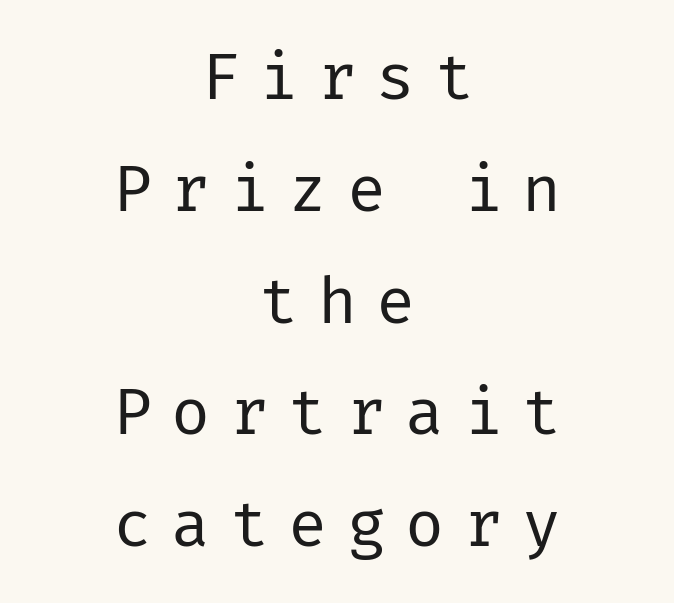
{"serif": "no", "italic": "no", "bold": "no", "weight": "regular", "width": "normal", "stroke_contrast": "low", "x_height": "medium", "underline": "no", "align": "center", "line_spacing_ratio": 1.72, "letter_spacing": "wide", "letter_spacing_em": 0.3, "glyph_px": 65}
